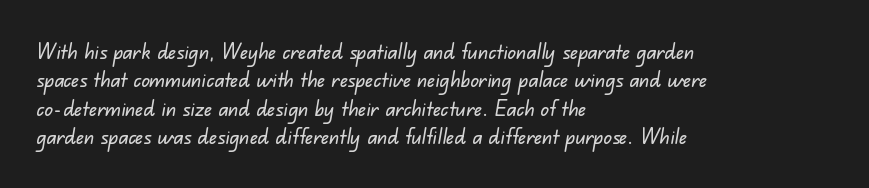
The image shows 21 px text type; set left-aligned, normal line spacing (1.35x), normal letter spacing, not underlined.
